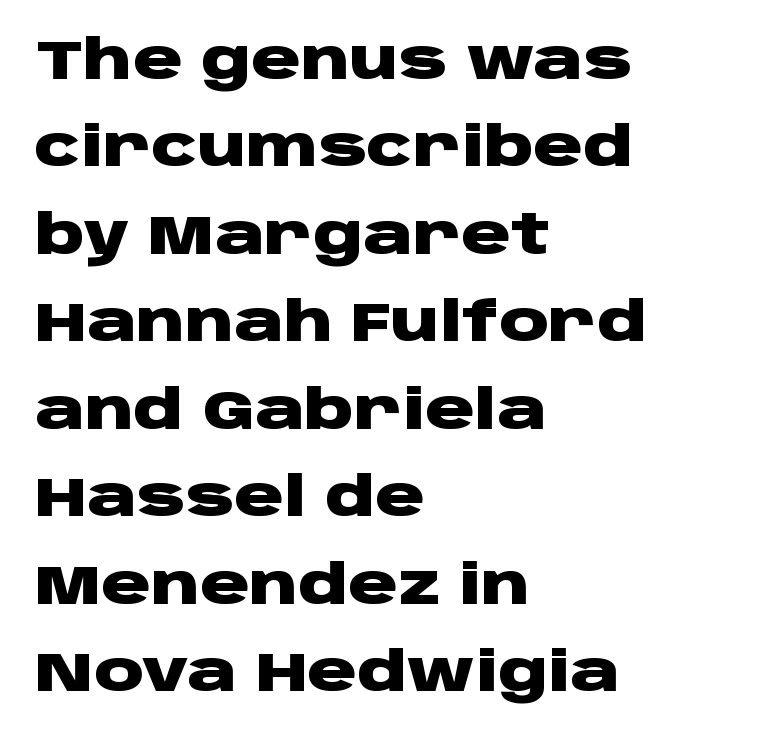
The image shows 55 px heavy, wide sans-serif type, upright; set left-aligned, normal line spacing (1.59x), normal letter spacing, not underlined; low stroke contrast and a large x-height.
